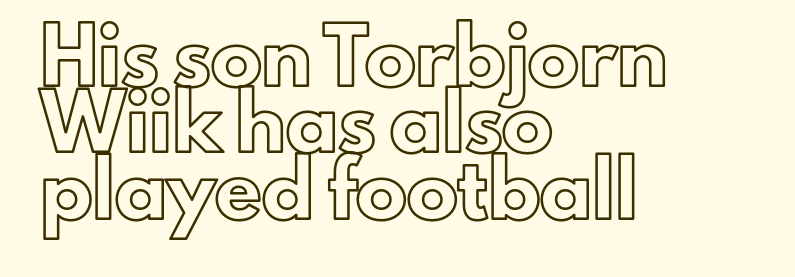
The specimen reads as upright at a glance. Tracking here is standard; glyphs follow each other at the usual distance. The passage shown is typed in a proportional face where columns would drift. Which margin do the lines hug? The left one — the right edge is uneven.
